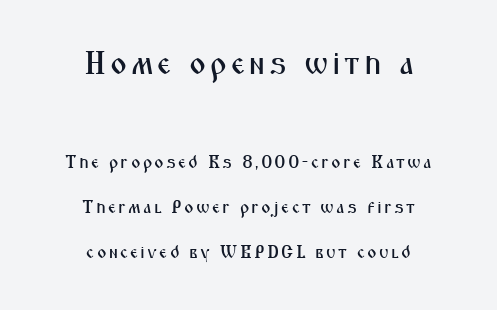
Q: Is the text italic (slanted)? A: No, it is upright.
Q: Is the typeface a serif or a sans-serif typeface? A: Sans-serif.
Q: Is the text underlined? A: No.
Q: How is the paragraph aligned? A: Centered.
Q: Is the spacing between lines tight, normal or loose? A: Loose.
Q: Which block of text is set in a larger size, the first (top) or the second (bottom)? A: The first (top) one.
Q: Width (condensed, normal, or wide)? A: Condensed.
Q: Stroke contrast? A: Medium.
Q: x-height? A: Medium.
Q: Monospaced? A: No.
